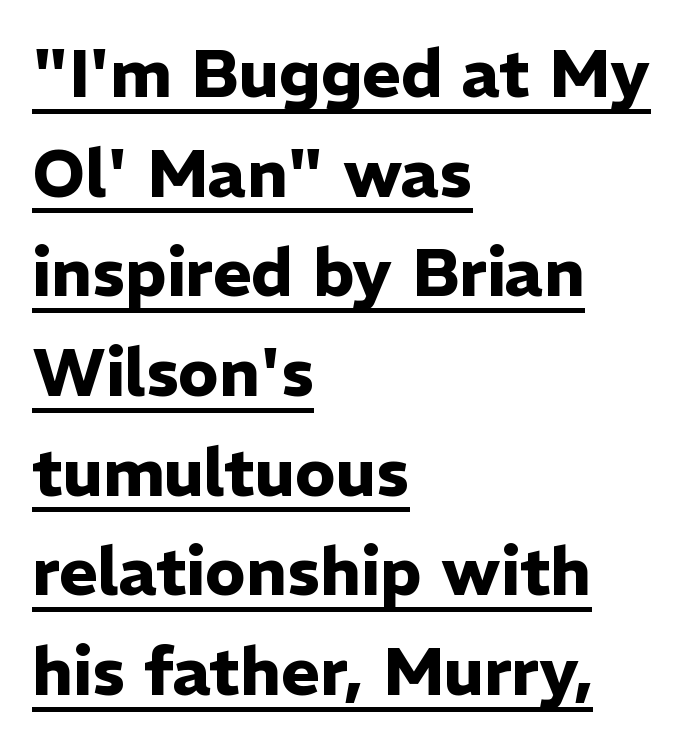
Style check: upright. Does the leading feel generous? No, just average. The letters are bold, with thick, heavy strokes. Somebody hit Ctrl+U on this one — the words are underlined.
